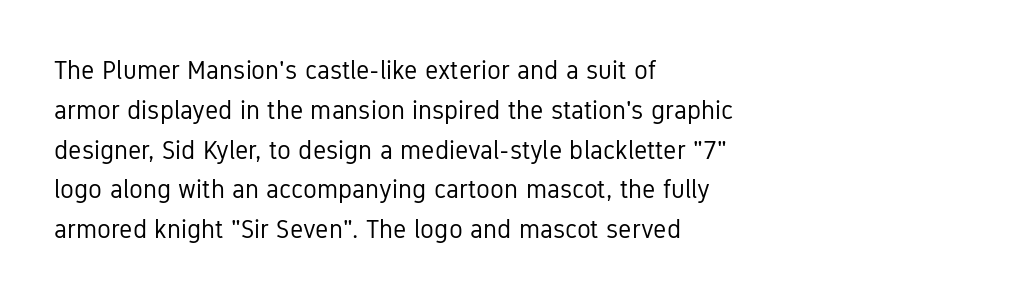
{"italic": "no", "bold": "no", "underline": "no", "align": "left", "line_spacing": "normal", "line_spacing_ratio": 1.53, "letter_spacing": "normal", "letter_spacing_em": 0.0, "glyph_px": 26}
